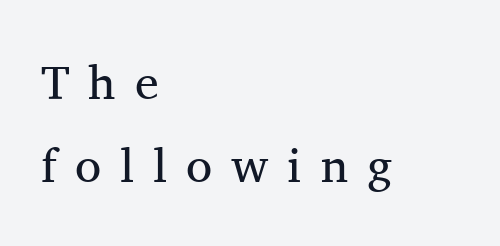
The rendering uses natural spacing where letterforms have individual widths. These glyphs show unthickened strokes, regular width or finer. Style check: upright. Teacher's note: observe the even left margin — that is flush-left alignment. The gaps between neighbouring characters are conspicuously large. The passage shown is typeset with a serif family.
